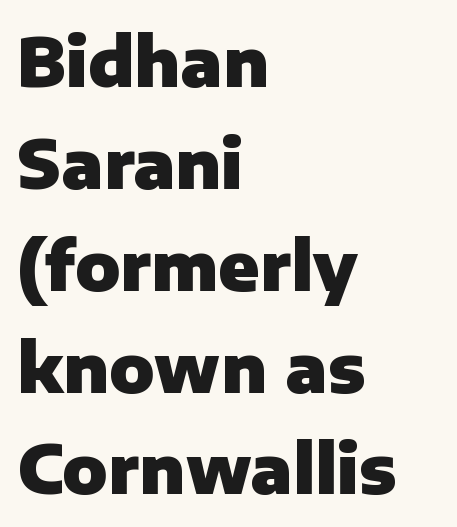
Beneath every word, the page is bare. Upright lettering throughout. Is this a fixed-width face? No — the glyphs have proportional, varying widths. The letters carry no serifs — their stems end cleanly without finishing strokes. Heavy, bold letterforms. The paragraph shown leans on its left margin.
